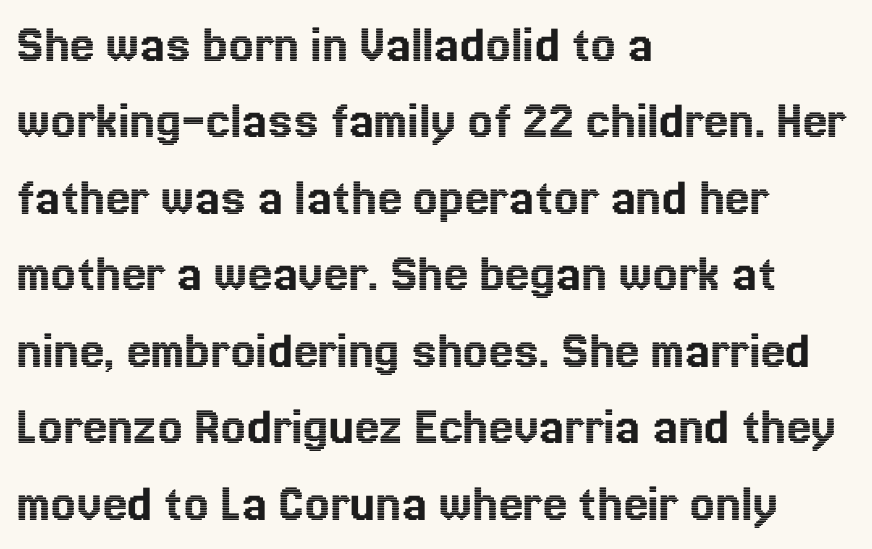
The image shows 55 px text type, upright; set left-aligned, normal line spacing (1.39x), normal letter spacing, not underlined; a medium x-height.
